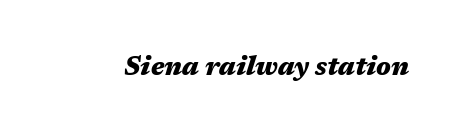
The image shows 26 px bold type, italic (leaning right); set normal letter spacing, not underlined.
